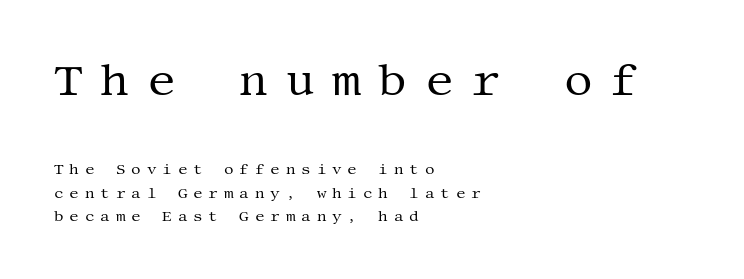
Characters follow at a spacing far wider than the type designer built in. Horizontal bands of white between lines are of average thickness. The more generous point size was reserved for the upper chunk. Upright lettering throughout. Just letters on the line, the space beneath them empty. A quiet, ordinary-to-light weight characterises the typeface.
